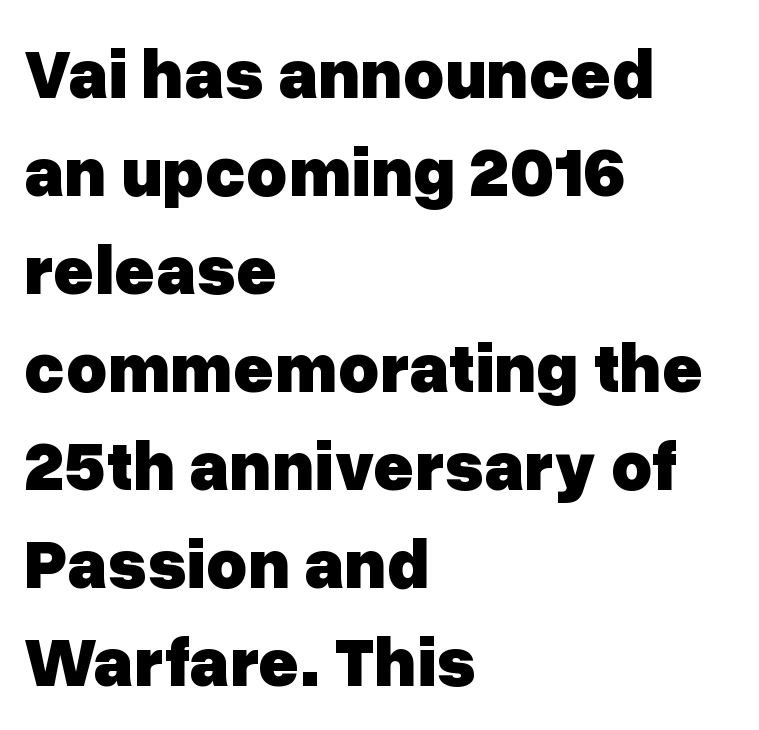
{"serif": "no", "italic": "no", "bold": "yes", "weight": "heavy", "width": "normal", "stroke_contrast": "low", "x_height": "medium", "monospaced": "no", "underline": "no", "align": "left", "line_spacing": "normal", "line_spacing_ratio": 1.4, "letter_spacing": "normal", "letter_spacing_em": 0.0, "glyph_px": 70}
